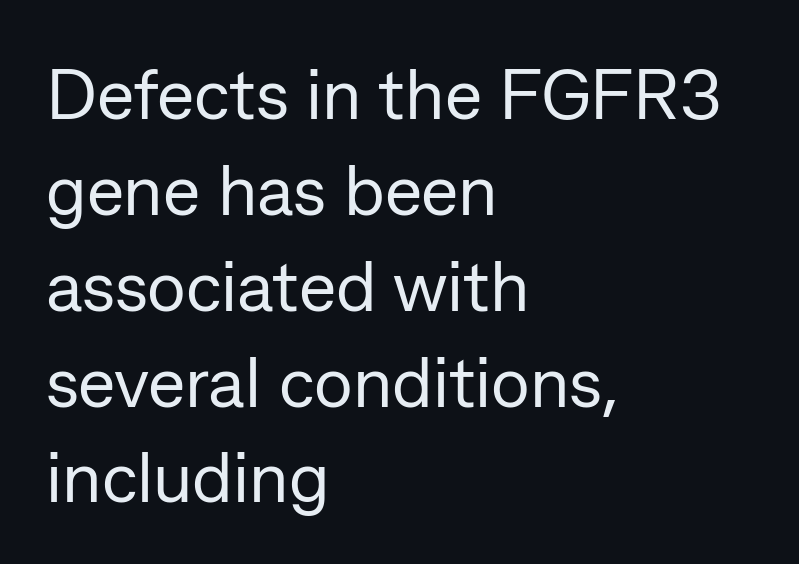
You can tell it's not italic because the verticals are truly vertical. Check where the strokes stop: nothing finishes them off — pure sans. Does extra space separate the letters? No, they use regular spacing. Casual observation: everything's shoved over to the left.
